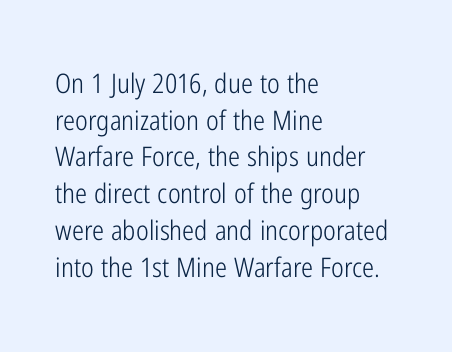
Reading down the block, your eye returns to a fixed left position each line. Do the letters lean? They stand straight. The strip under each line holds only bare page. Bold? No — there's no thickening of the strokes. Line spacing here is normal. Glyph-to-glyph distance matches everyday printed text.
